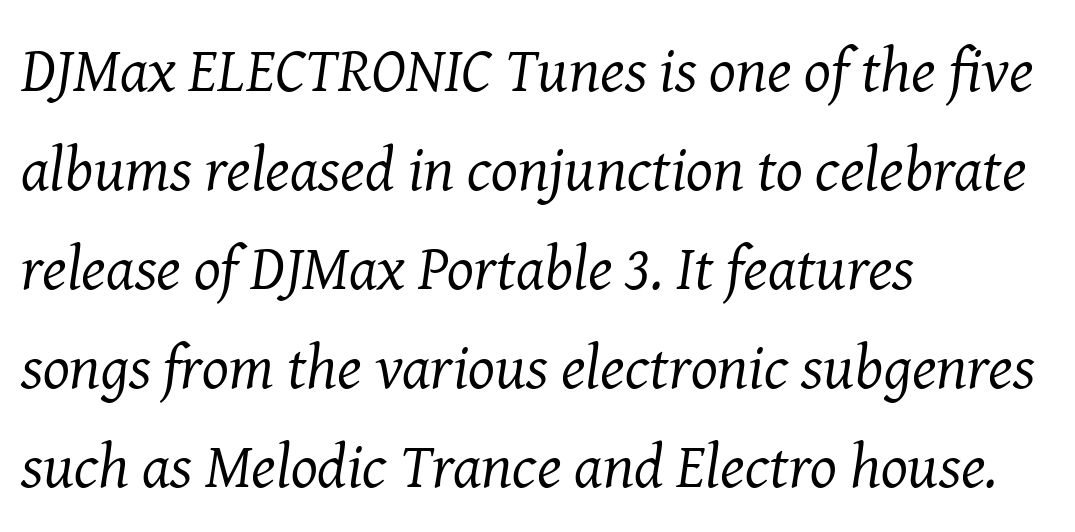
Proportional: the letters do not fall into vertical columns. Rule under the text: the space is simply empty. The characters are drawn with everyday or finer stroke widths. Inter-character spacing is left at the font's built-in metrics. Classification — serif.
